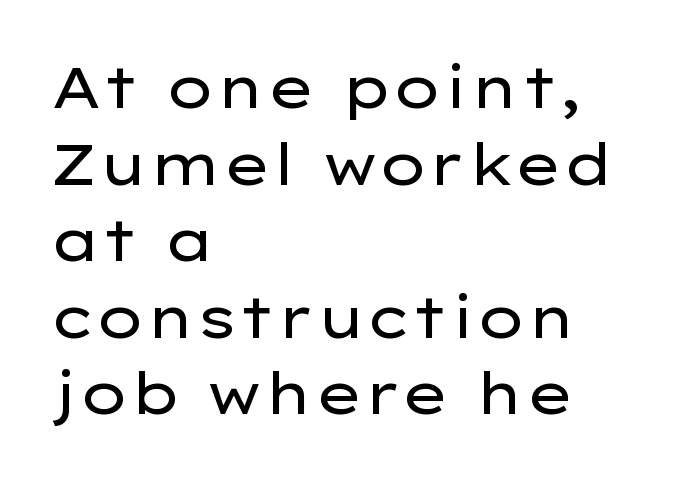
The image shows 58 px regular-weight, wide sans-serif type, upright; set left-aligned, normal line spacing (1.32x), normal letter spacing, not underlined; low stroke contrast and a medium x-height.
